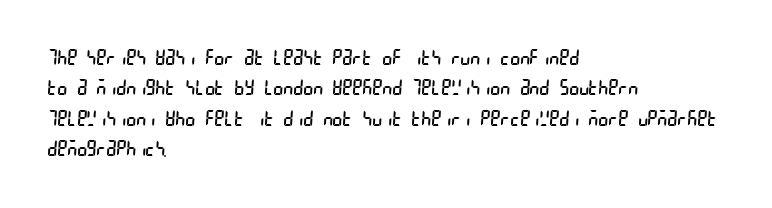
The image shows 21 px text type; set left-aligned, normal line spacing (1.45x), normal letter spacing, not underlined.
